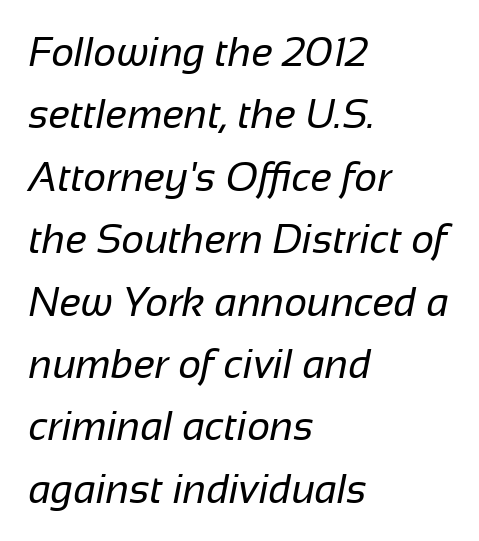
Look at the bottom of the vertical strokes: they stop flat, with no serifs. Check under the words: just untouched page. Here the glyphs are tracked normally, forming tight word shapes. The lines in this sample share a left origin and differ only in where they stop.
